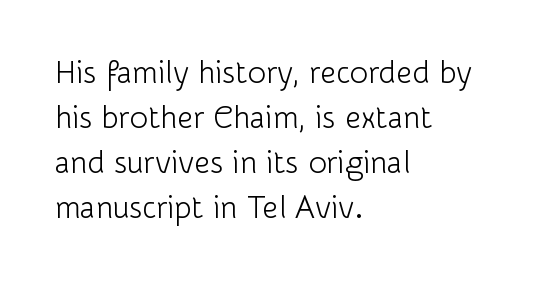
The image shows 31 px light sans-serif type, upright; set left-aligned, normal line spacing (1.45x), normal letter spacing, not underlined; low stroke contrast and a medium x-height.
